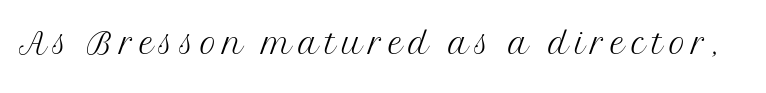
The space directly below the letters is spotless. Old-style or modern, the face here clearly has serifs. Character widths vary here, with narrow letters taking less room than wide ones. No extra ink here — the face is not bold.
